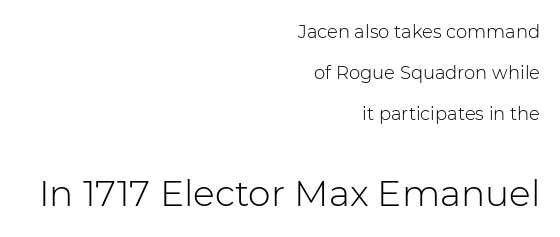
Q: Is the text bold? A: No.
Q: Is the text italic (slanted)? A: No, it is upright.
Q: Is the typeface a serif or a sans-serif typeface? A: Sans-serif.
Q: Is the text underlined? A: No.
Q: How is the paragraph aligned? A: Right-aligned.
Q: Is the spacing between letters normal or unusually wide? A: Normal.
Q: Is the spacing between lines tight, normal or loose? A: Loose.
Q: Which block of text is set in a larger size, the first (top) or the second (bottom)? A: The second (bottom) one.
Q: Width (condensed, normal, or wide)? A: Normal.
Q: Stroke contrast? A: Low.
Q: x-height? A: Medium.
Q: Monospaced? A: No.
